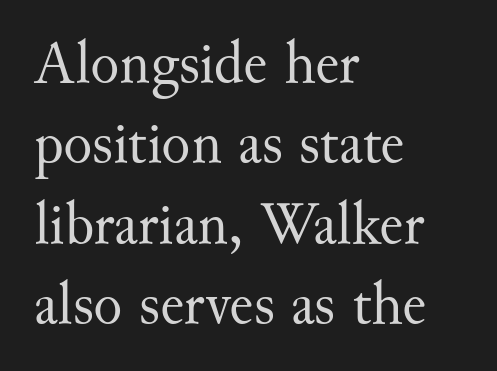
{"serif": "yes", "italic": "no", "bold": "no", "weight": "regular", "width": "normal", "stroke_contrast": "medium", "x_height": "small", "monospaced": "no", "underline": "no", "align": "left", "line_spacing": "normal", "line_spacing_ratio": 1.34, "letter_spacing": "normal", "letter_spacing_em": 0.0, "glyph_px": 60}
